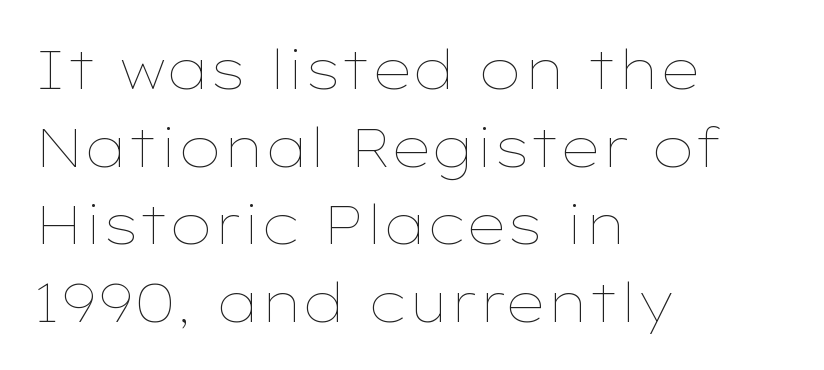
If you drew a ruler down the left edge, every line would touch it. This sample has the flowing, uneven cadence of proportional lettering. These lines were composed using upright roman letters. The gaps between neighbouring characters are ordinary and unremarkable. Stroke mass is kept to a normal reading level or below.
